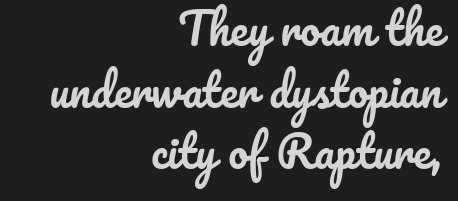
{"width": "normal", "stroke_contrast": "low", "x_height": "small", "monospaced": "no", "underline": "no", "align": "right", "line_spacing": "normal", "line_spacing_ratio": 1.4, "letter_spacing": "normal", "letter_spacing_em": 0.0, "glyph_px": 44}
